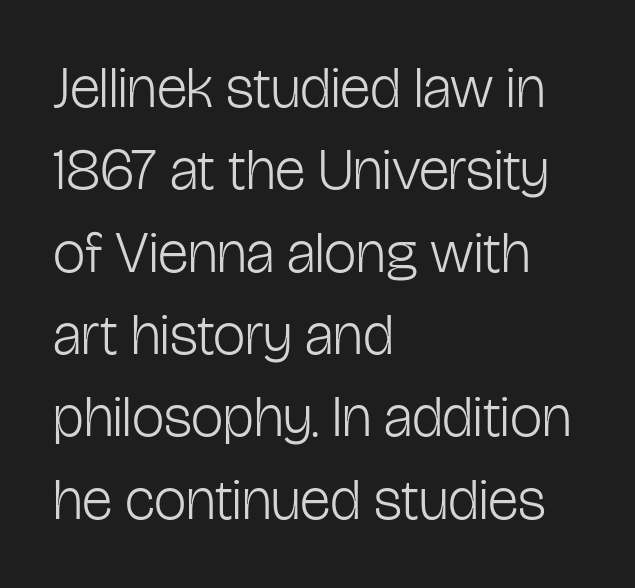
{"serif": "no", "italic": "no", "bold": "no", "weight": "light", "width": "condensed", "stroke_contrast": "low", "x_height": "medium", "monospaced": "no", "underline": "no", "align": "left", "line_spacing": "normal", "line_spacing_ratio": 1.42, "letter_spacing": "normal", "letter_spacing_em": 0.0, "glyph_px": 58}
